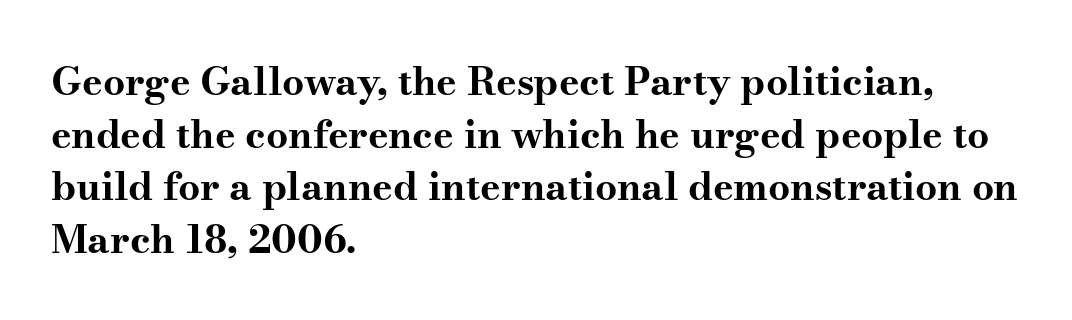
{"serif": "yes", "italic": "no", "bold": "yes", "weight": "bold", "width": "wide", "stroke_contrast": "medium", "x_height": "small", "monospaced": "no", "underline": "no", "align": "left", "line_spacing": "normal", "line_spacing_ratio": 1.35, "letter_spacing": "normal", "letter_spacing_em": 0.0, "glyph_px": 39}
